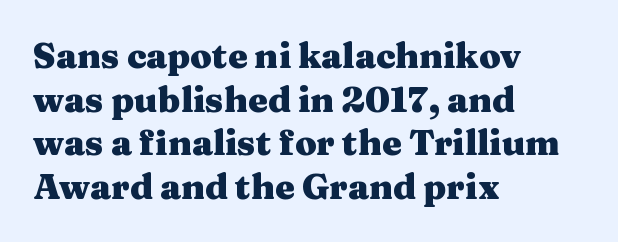
The image shows 35 px heavy, wide serif type, upright; set left-aligned, normal line spacing (1.25x), normal letter spacing, not underlined; medium stroke contrast and a medium x-height.
